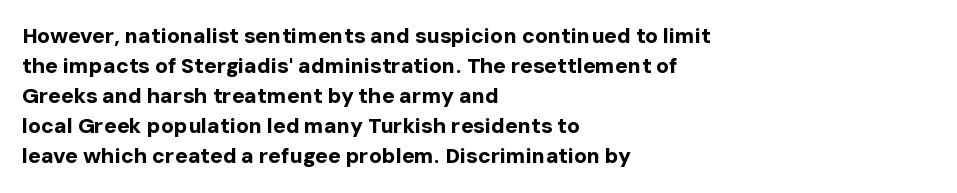
The font's upright variant was chosen for this text. These lines keep a tight, regular rhythm from letter to letter. Notice how thick the strokes are: this is what a full bold looks like. These lines sit exactly where default settings would place them.
